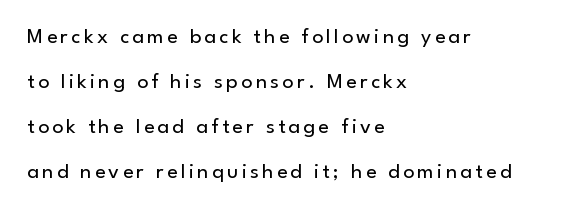
The image shows 22 px text type, upright; set left-aligned, loose line spacing (2.05x), not underlined.
